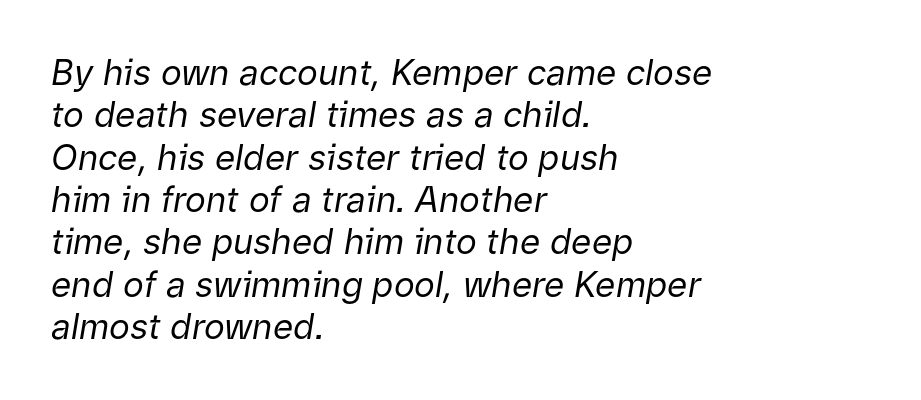
Clear beneath every line of the passage. The letters are slanted; this is an italic face. This sample has the flowing, uneven cadence of proportional lettering. Compared with a typical body face, this is equally light or lighter still. In CSS terms this would be text-align: left. A typesetter would call this zero additional tracking.
